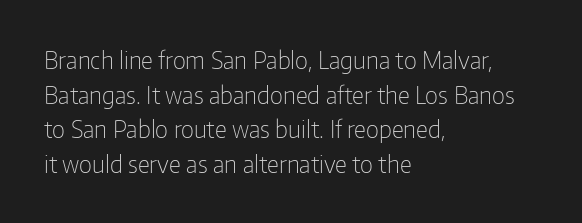
Regarding leading, the lines here are spaced in the standard way. The letters look calm and open, with moderate or lighter stems. Layout note: lines flush left. The rendering keeps characters at their native spacing. The lettering stays uniformly vertical, giving the passage a roman look. Underline: absent.
